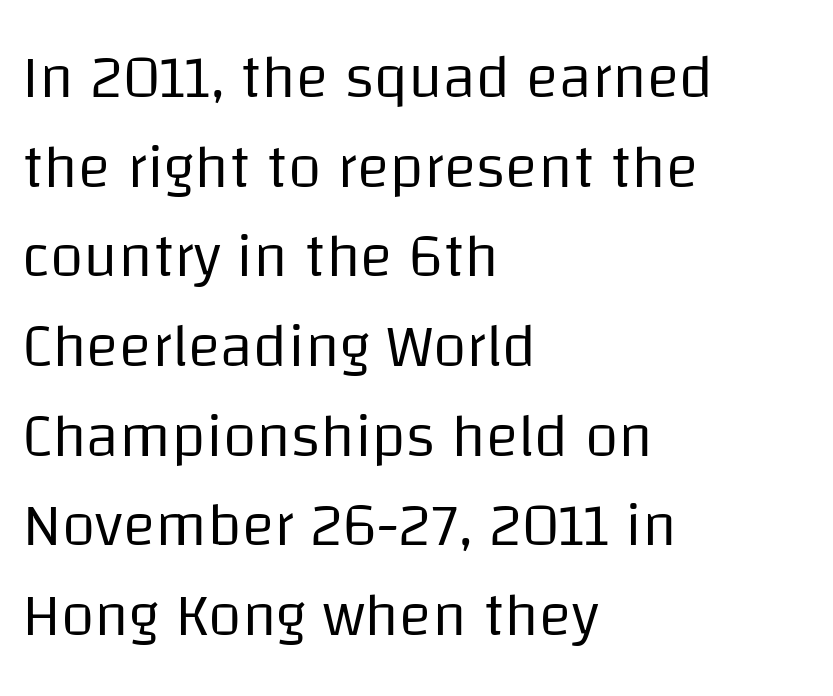
Q: Is the text bold? A: No.
Q: Is the text italic (slanted)? A: No, it is upright.
Q: Is the typeface a serif or a sans-serif typeface? A: Sans-serif.
Q: Is the text underlined? A: No.
Q: How is the paragraph aligned? A: Left-aligned.
Q: Is the spacing between letters normal or unusually wide? A: Normal.
Q: Is the spacing between lines tight, normal or loose? A: Normal.
Q: Width (condensed, normal, or wide)? A: Normal.
Q: Stroke contrast? A: Low.
Q: x-height? A: Large.
Q: Monospaced? A: No.
